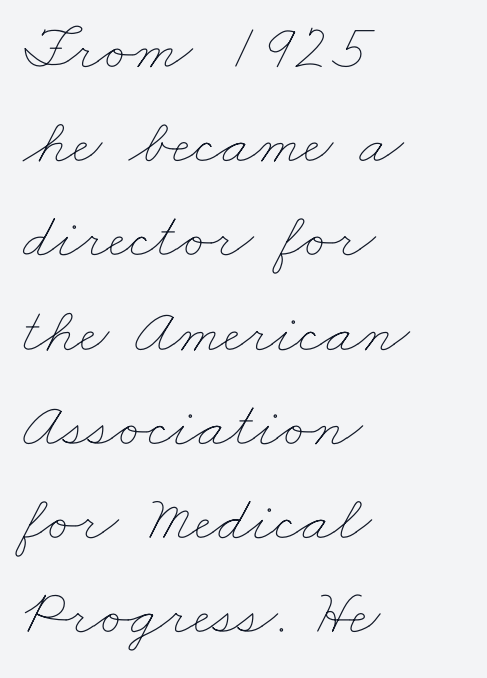
Regarding leading, the lines here are spaced in the standard way. Summary of weight: not heavy and not bold. The rendering anchors every line to the left-hand side. Does extra space separate the letters? No, they use regular spacing. The strip under each line holds only bare page.
